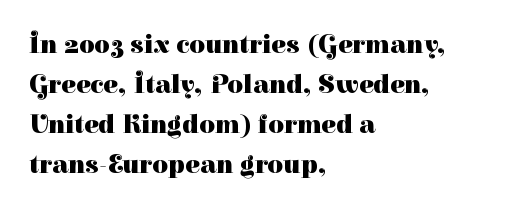
{"italic": "no", "bold": "yes", "underline": "no", "align": "left", "line_spacing": "normal", "line_spacing_ratio": 1.48, "letter_spacing": "normal", "letter_spacing_em": 0.0, "glyph_px": 27}
